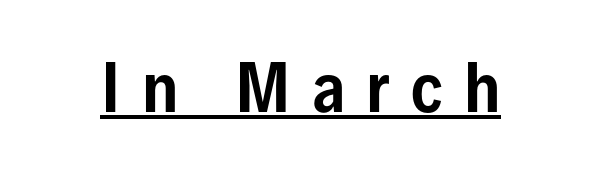
Compared with undecorated copy, this sample adds a rule below the words. Loose tracking; the words dissolve into strings of separated letters. You can tell from the bare stems that sans-serif type was used. Vertical strokes here are truly vertical.
